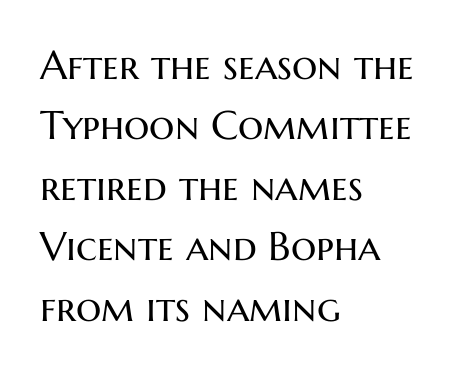
Characters remain perfectly vertical along every line. Check the space under the baseline: it is left empty. Stroke mass is kept to a normal reading level or below. The ragged edge is on the right, which tells us the setting is flush left.
